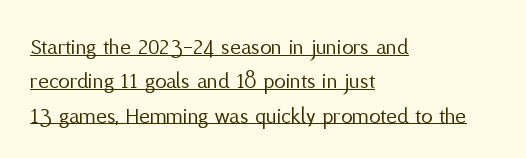
The image shows 23 px text type, upright; set left-aligned, normal line spacing (1.49x), normal letter spacing, underlined.
